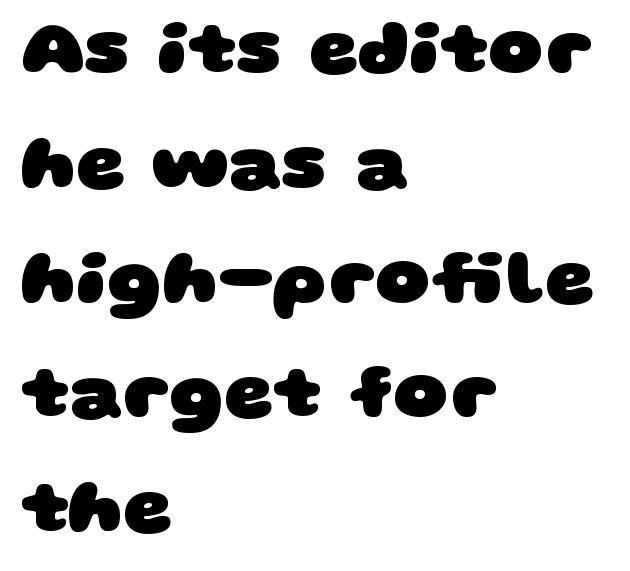
{"serif": "no", "bold": "yes", "weight": "heavy", "width": "wide", "stroke_contrast": "low", "x_height": "large", "monospaced": "no", "underline": "no", "align": "left", "line_spacing": "normal", "line_spacing_ratio": 1.51, "letter_spacing": "normal", "letter_spacing_em": 0.0, "glyph_px": 76}
